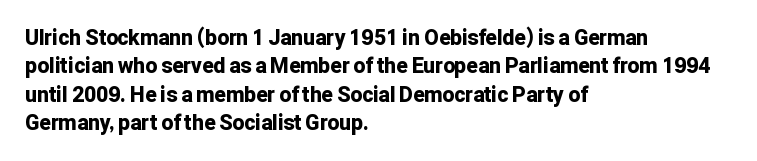
{"italic": "no", "bold": "yes", "underline": "no", "align": "left", "line_spacing": "normal", "line_spacing_ratio": 1.35, "letter_spacing": "normal", "letter_spacing_em": 0.0, "glyph_px": 21}
